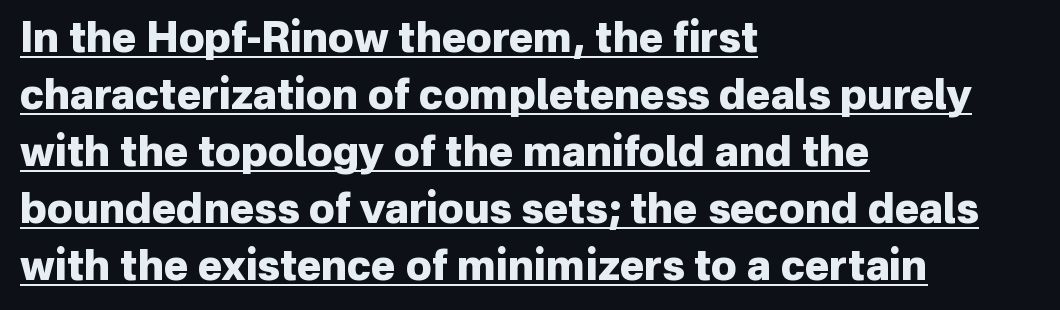
{"serif": "no", "italic": "no", "bold": "yes", "weight": "heavy", "width": "normal", "stroke_contrast": "low", "x_height": "medium", "monospaced": "no", "underline": "yes", "align": "left", "line_spacing": "normal", "line_spacing_ratio": 1.39, "letter_spacing": "normal", "letter_spacing_em": 0.0, "glyph_px": 41}
